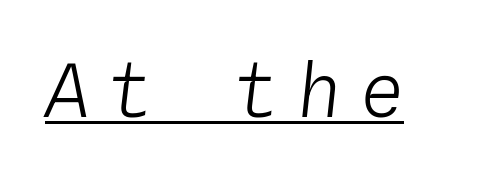
Every character here occupies the same horizontal width, giving the sample a typewriter-like rhythm. When letters slant like this, we call the style italic. Glance below the letters and you will spot a drawn line. The type is letterspaced generously, with wide tracking. Summary of weight: not heavy and not bold.
